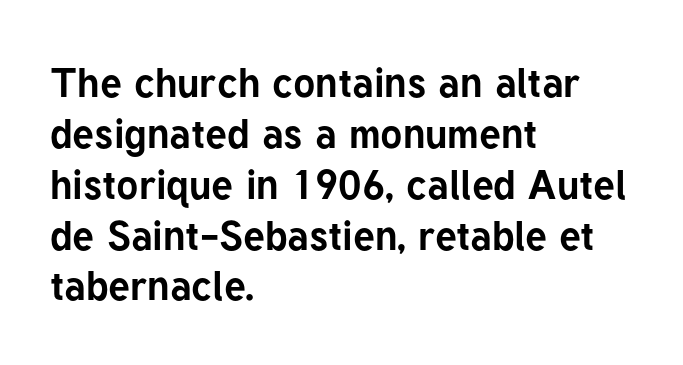
Is this a sans? Yes — the strokes have no serifs. Each word holds together tightly as a unit, with standard inter-letter gaps. Line beginnings align vertically; line endings do not. The rendering uses natural spacing where letterforms have individual widths.
